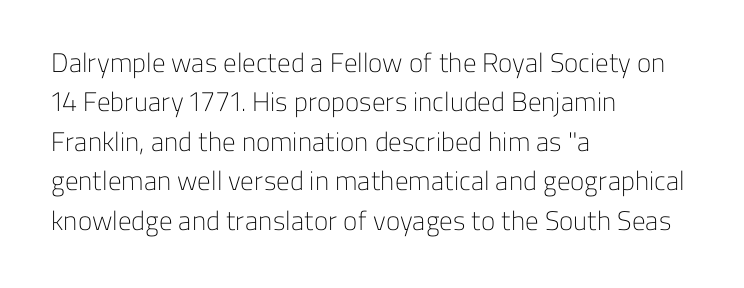
The image shows 27 px text type, upright; set left-aligned, normal line spacing (1.46x), normal letter spacing, not underlined.
